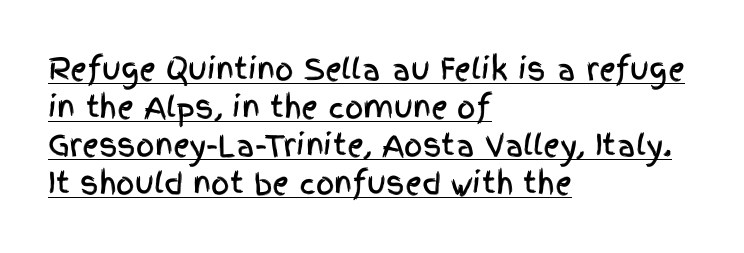
Q: Is the text italic (slanted)? A: No, it is upright.
Q: Is the typeface a serif or a sans-serif typeface? A: Sans-serif.
Q: Is the text underlined? A: Yes.
Q: How is the paragraph aligned? A: Left-aligned.
Q: Is the spacing between letters normal or unusually wide? A: Normal.
Q: Is the spacing between lines tight, normal or loose? A: Normal.
Q: Width (condensed, normal, or wide)? A: Condensed.
Q: x-height? A: Large.
Q: Monospaced? A: No.
